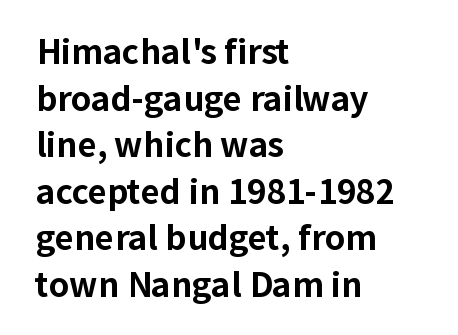
{"serif": "no", "italic": "no", "bold": "yes", "weight": "bold", "width": "normal", "stroke_contrast": "low", "x_height": "medium", "monospaced": "no", "underline": "no", "align": "left", "line_spacing": "normal", "line_spacing_ratio": 1.41, "letter_spacing": "normal", "letter_spacing_em": 0.0, "glyph_px": 33}
